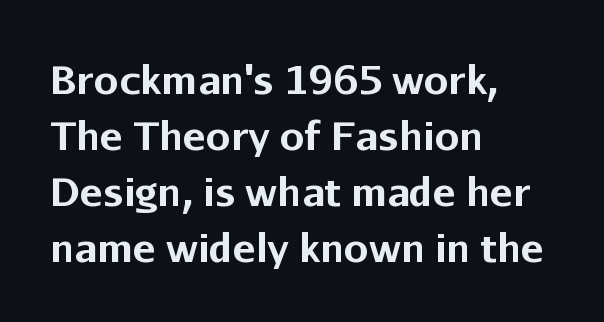
In terms of posture, this sample is upright. Interline gaps are of average width in this sample. This sample is left-justified, so line endings fall wherever the words run out. The passage shown has conventional tracking throughout.
